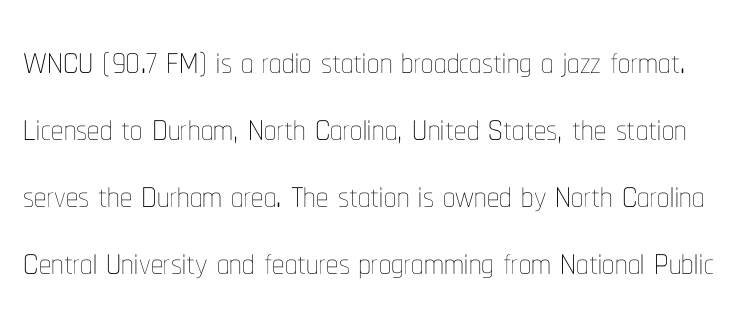
Unlike italic type, these characters show no tilt at all. Heaviness? Minimal to ordinary, like unemphasized prose. No extra tracking has been applied to these lines. Each letter keeps its own natural width here, so spacing adapts to shape.
